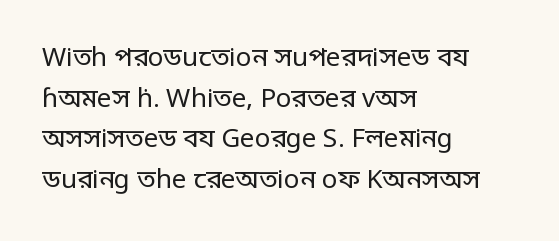
Q: Is the text bold? A: No.
Q: Is the text italic (slanted)? A: No, it is upright.
Q: Is the text underlined? A: No.
Q: How is the paragraph aligned? A: Left-aligned.
Q: Is the spacing between letters normal or unusually wide? A: Normal.
Q: Is the spacing between lines tight, normal or loose? A: Normal.
